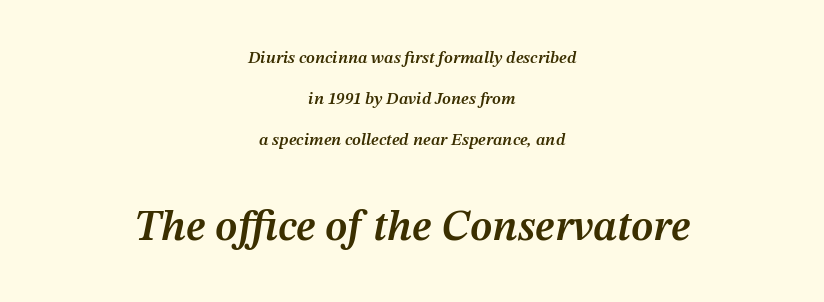
Q: Is the text bold? A: Semi-bold.
Q: Is the text italic (slanted)? A: Yes, it leans right by about 12 degrees.
Q: Is the text underlined? A: No.
Q: How is the paragraph aligned? A: Centered.
Q: Is the spacing between letters normal or unusually wide? A: Normal.
Q: Is the spacing between lines tight, normal or loose? A: Loose.
Q: Which block of text is set in a larger size, the first (top) or the second (bottom)? A: The second (bottom) one.
Q: Width (condensed, normal, or wide)? A: Normal.
Q: Stroke contrast? A: Medium.
Q: x-height? A: Medium.
Q: Monospaced? A: No.
